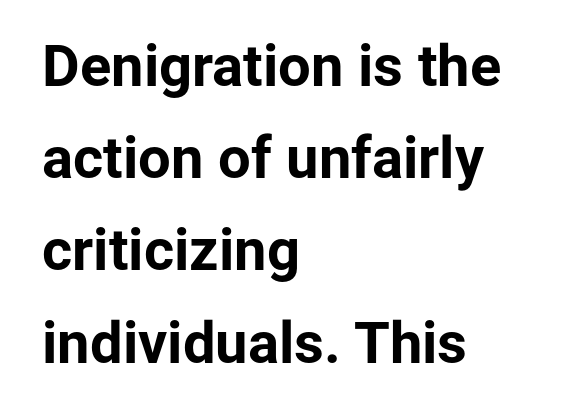
{"serif": "no", "italic": "no", "bold": "yes", "weight": "bold", "width": "normal", "stroke_contrast": "low", "x_height": "medium", "monospaced": "no", "underline": "no", "align": "left", "line_spacing": "normal", "line_spacing_ratio": 1.59, "letter_spacing": "normal", "letter_spacing_em": 0.0, "glyph_px": 58}
